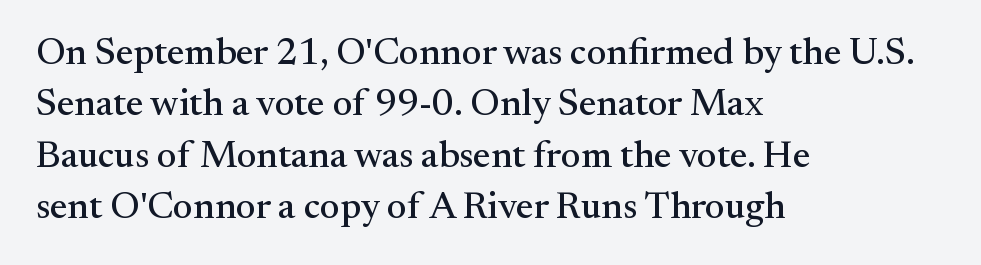
{"serif": "yes", "italic": "no", "width": "normal", "stroke_contrast": "medium", "x_height": "small", "monospaced": "no", "underline": "no", "align": "left", "line_spacing": "normal", "line_spacing_ratio": 1.35, "letter_spacing": "normal", "letter_spacing_em": 0.0, "glyph_px": 38}
